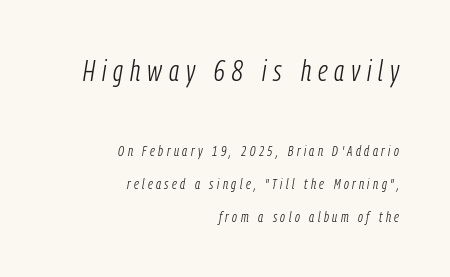
The image shows 30 px light, condensed type, italic (leaning right); set right-aligned, loose line spacing (2.2x), unusually wide letter spacing (+0.23 em), not underlined; the first (top) block is 2.0x larger; low stroke contrast and a medium x-height.
